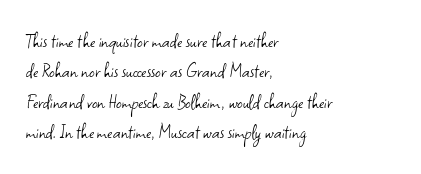
The image shows 22 px text type; set left-aligned, normal line spacing (1.38x), normal letter spacing, not underlined.
